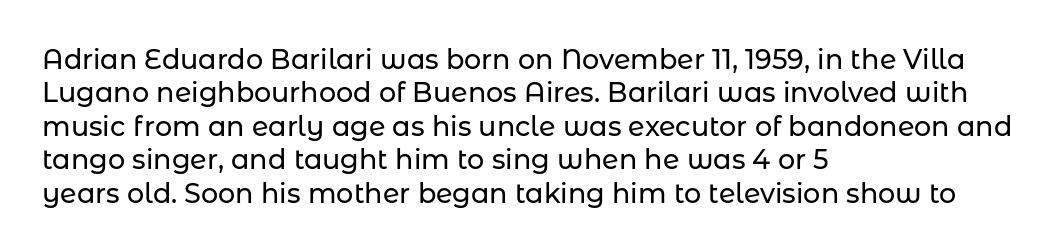
The specimen reads as upright at a glance. The words here are not underlined. Horizontal alignment here is leftward, the default for most running prose. The gaps between neighbouring characters are ordinary and unremarkable.
